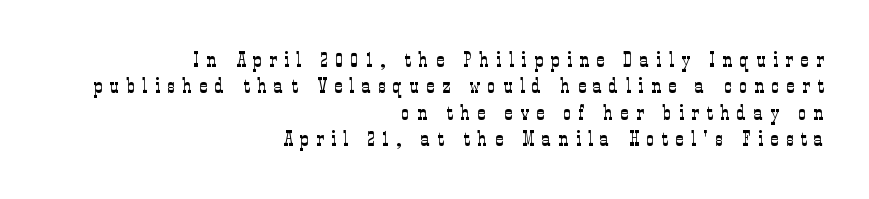
{"italic": "no", "bold": "no", "underline": "no", "align": "right", "line_spacing": "normal", "line_spacing_ratio": 1.26, "letter_spacing": "wide", "letter_spacing_em": 0.37, "glyph_px": 21}
